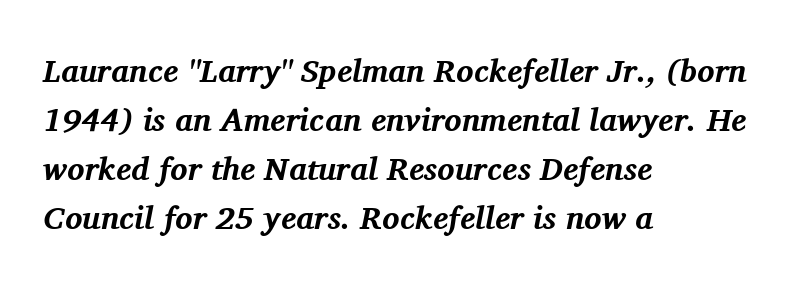
A classic flush-left, rag-right setting is used for this passage. Do the characters align in a grid? No, the font is proportional. Students, note that the glyphs here touch the page at normal intervals. Glance below the letters and you will spot only blank space.
